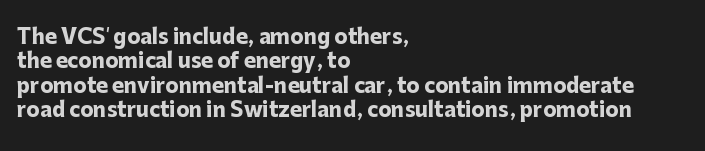
{"italic": "no", "bold": "yes", "underline": "no", "align": "left", "line_spacing_ratio": 1.22, "letter_spacing": "normal", "letter_spacing_em": 0.0, "glyph_px": 20}
